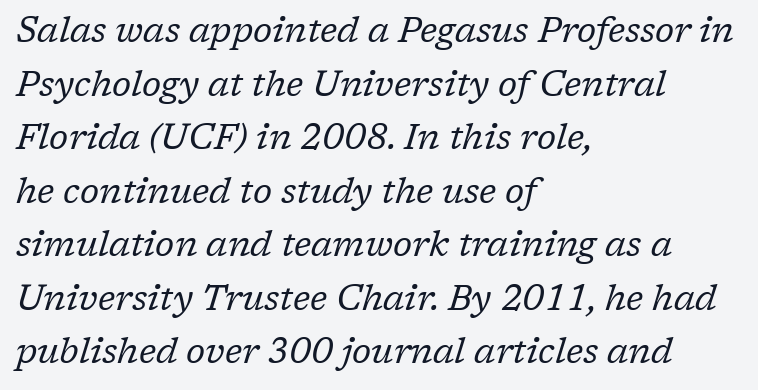
The image shows 35 px regular-weight serif type, italic (leaning right); set left-aligned, normal line spacing (1.53x), normal letter spacing, not underlined; low stroke contrast and a medium x-height.
